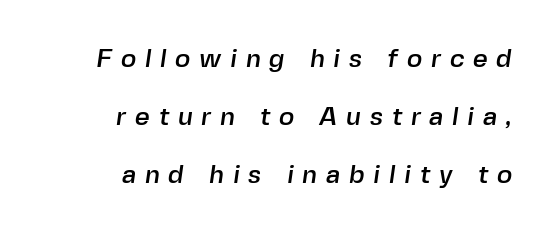
The image shows 26 px text type; set loose line spacing (2.24x), unusually wide letter spacing (+0.33 em), not underlined.
